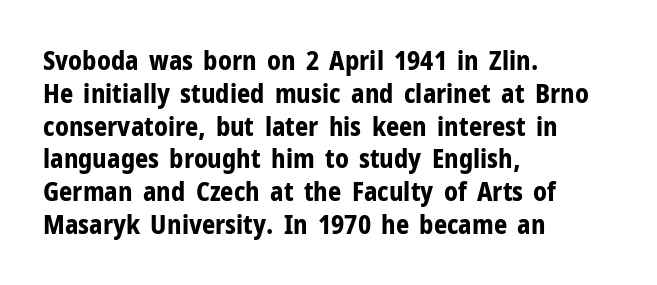
{"italic": "no", "bold": "yes", "underline": "no", "align": "left", "line_spacing": "normal", "line_spacing_ratio": 1.26, "letter_spacing": "normal", "letter_spacing_em": 0.0, "glyph_px": 26}
